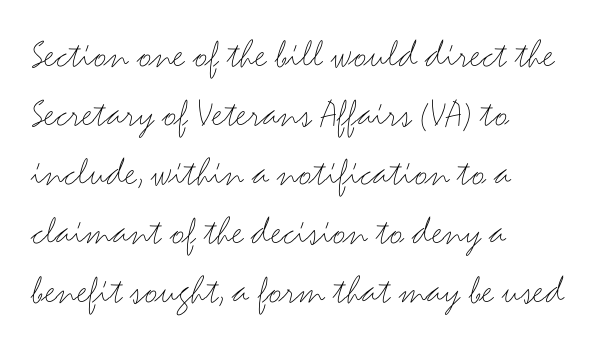
Default kerning and tracking; the words read as compact shapes. All the whitespace from short lines collects on the right. Stroke thickness stays within the range of a standard reading face or lighter. A bare baseline throughout the passage.
